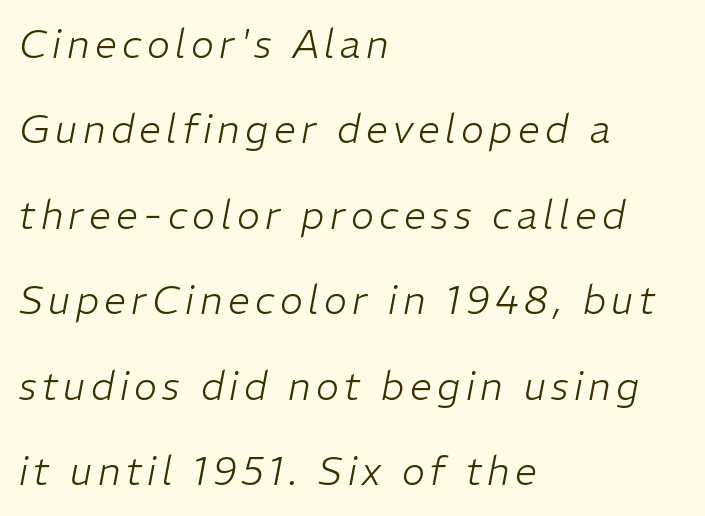
The image shows 39 px light type, italic (leaning right); set left-aligned, loose line spacing (2.19x), not underlined; low stroke contrast and a medium x-height.
